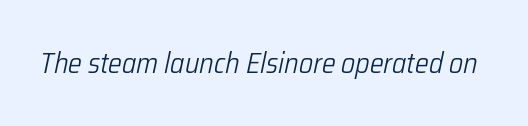
{"italic": "yes", "lean": "right", "slant_degrees": 12, "bold": "no", "weight": "light", "width": "condensed", "stroke_contrast": "low", "x_height": "medium", "monospaced": "no", "underline": "no", "letter_spacing": "normal", "letter_spacing_em": 0.0, "glyph_px": 29}
